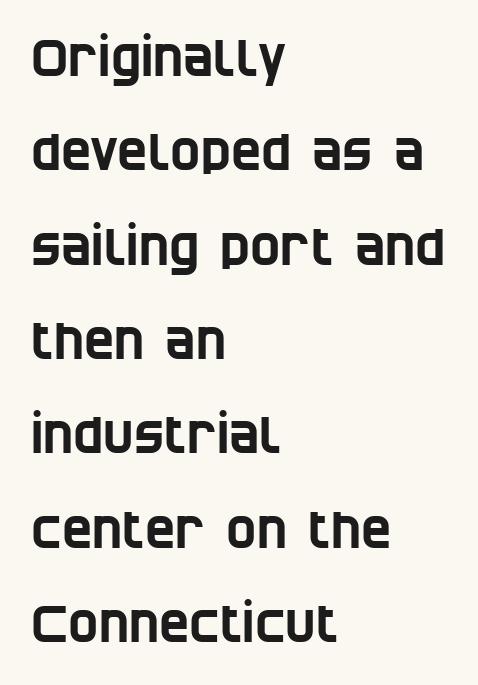
The image shows 51 px condensed sans-serif type; set left-aligned, line spacing 1.85x, normal letter spacing, not underlined; low stroke contrast and a large x-height.
